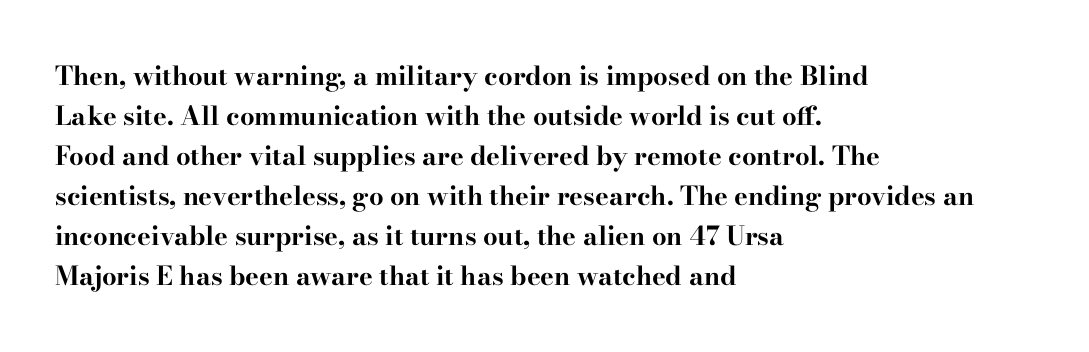
Q: Is the text bold? A: Yes.
Q: Is the text italic (slanted)? A: No, it is upright.
Q: Is the text underlined? A: No.
Q: How is the paragraph aligned? A: Left-aligned.
Q: Is the spacing between letters normal or unusually wide? A: Normal.
Q: Is the spacing between lines tight, normal or loose? A: Normal.
